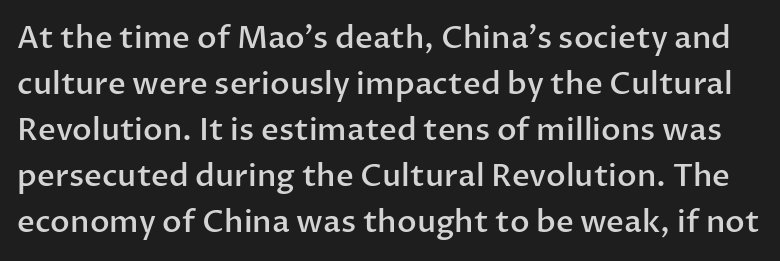
Notice the strokes are somewhat thickened but not fully heavy: this is a semibold. This rendering features lettering with no underline. The tracking reads as untouched default to a designer's eye. This is sans-serif lettering, the kind often seen on screens and signage.
